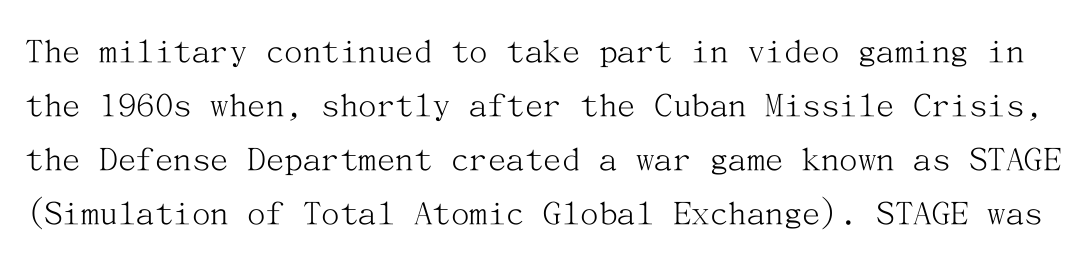
The image shows 37 px light serif type, upright; set normal line spacing (1.46x), normal letter spacing, not underlined; medium stroke contrast and a medium x-height.
